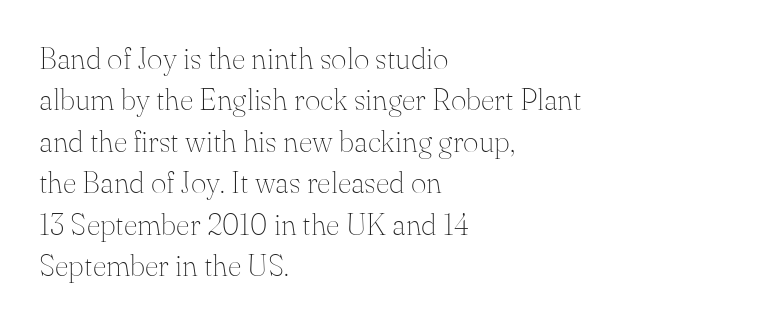
{"serif": "yes", "italic": "no", "bold": "no", "weight": "thin", "width": "normal", "stroke_contrast": "medium", "x_height": "small", "monospaced": "no", "underline": "no", "align": "left", "line_spacing": "normal", "line_spacing_ratio": 1.38, "letter_spacing": "normal", "letter_spacing_em": 0.0, "glyph_px": 30}
